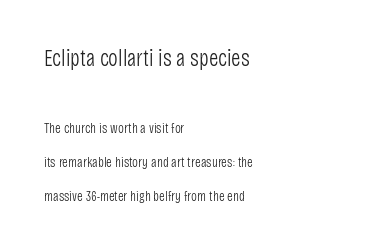
The image shows 23 px text type, upright; set left-aligned, loose line spacing (2.45x), normal letter spacing, not underlined; the first (top) block is 1.64x larger.
